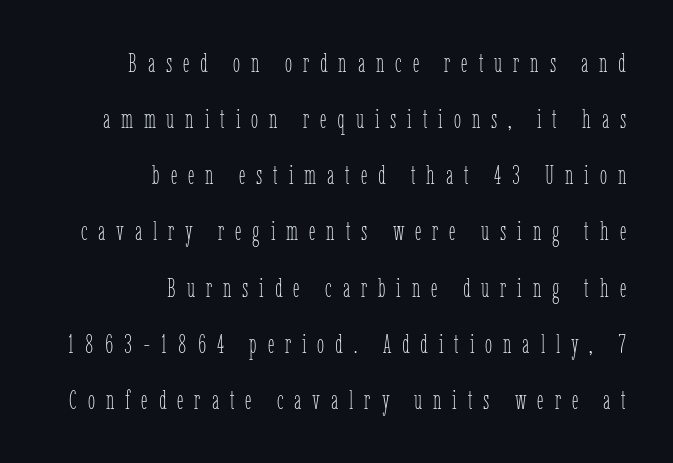
The image shows 26 px text type, upright; set right-aligned, loose line spacing (2.16x), unusually wide letter spacing (+0.42 em), not underlined.
